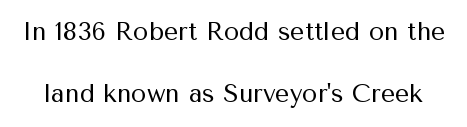
Do the letters lean? They stand straight. Each stroke keeps to a modest, everyday thickness or less. Quick note: underline off. Rows of type keep a wide berth in the vertical direction. Characters follow at the spacing the type designer built in.
